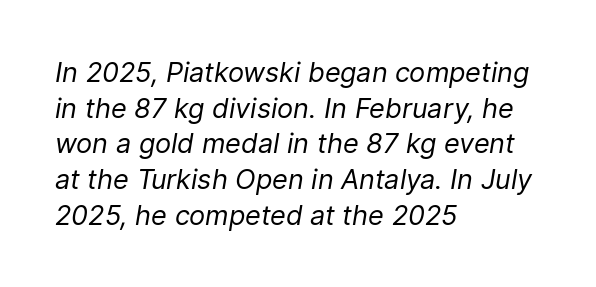
Q: Is the text bold? A: No.
Q: Is the text italic (slanted)? A: Yes, it leans right by about 9 degrees.
Q: Is the text underlined? A: No.
Q: How is the paragraph aligned? A: Left-aligned.
Q: Is the spacing between letters normal or unusually wide? A: Normal.
Q: Is the spacing between lines tight, normal or loose? A: Normal.
